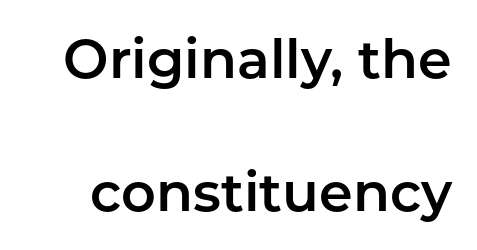
The image shows 54 px sans-serif type, upright; set loose line spacing (2.46x), normal letter spacing, not underlined; low stroke contrast and a medium x-height.
